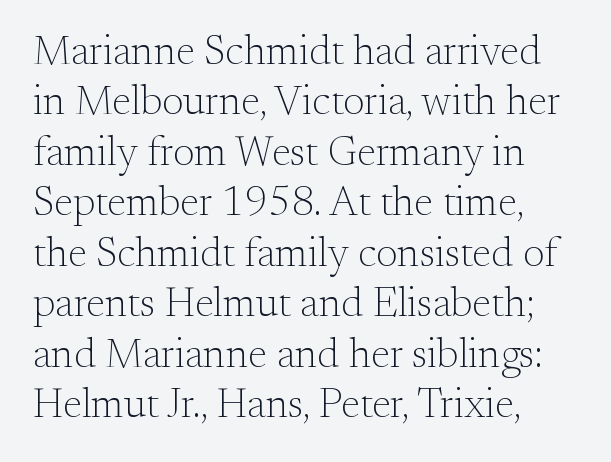
The image shows 41 px light serif type, upright; set left-aligned, line spacing 1.23x, normal letter spacing, not underlined; medium stroke contrast and a small x-height.
